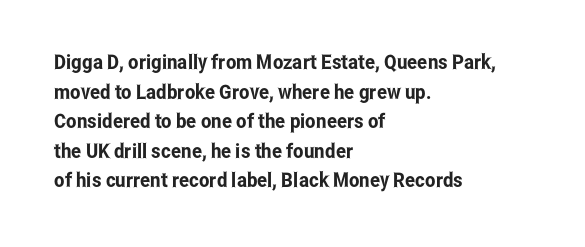
The image shows 20 px text type, upright; set left-aligned, normal line spacing (1.48x), normal letter spacing, not underlined.
